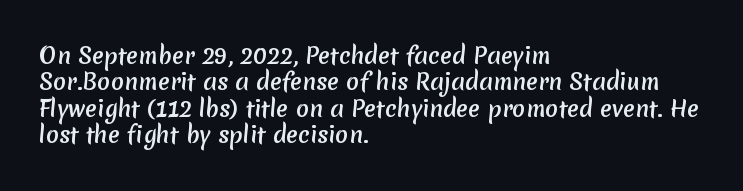
The lines in this sample share a left origin and differ only in where they stop. Underline: absent. The passage shown has conventional tracking throughout. How heavy is the stroke? Heavy — this is a bold.
